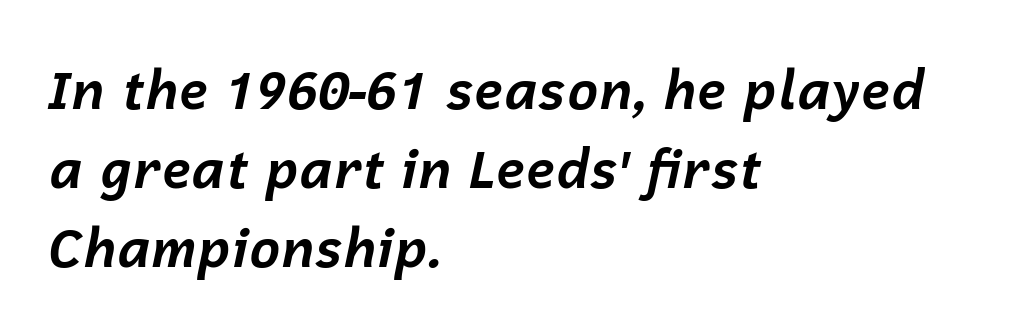
Q: Is the text bold? A: Yes.
Q: Is the text italic (slanted)? A: Yes, it leans right by about 12 degrees.
Q: Is the text underlined? A: No.
Q: How is the paragraph aligned? A: Left-aligned.
Q: Is the spacing between letters normal or unusually wide? A: Normal.
Q: Is the spacing between lines tight, normal or loose? A: Normal.
Q: Width (condensed, normal, or wide)? A: Normal.
Q: Stroke contrast? A: Low.
Q: x-height? A: Medium.
Q: Monospaced? A: No.
